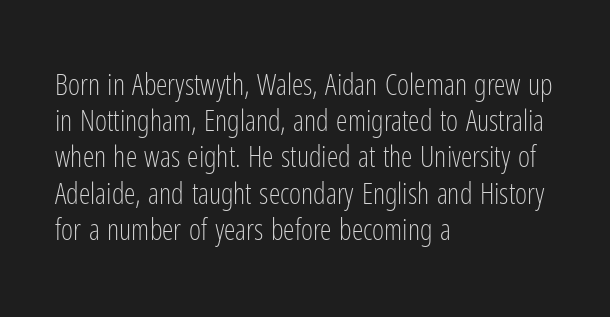
The image shows 29 px light, condensed sans-serif type, upright; set left-aligned, normal line spacing (1.25x), normal letter spacing, not underlined; low stroke contrast and a medium x-height.
